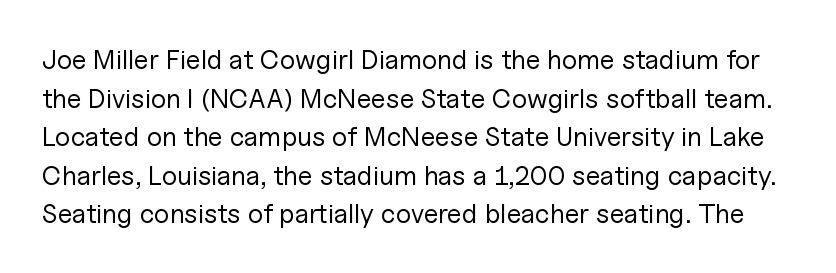
Heaviness? Minimal to ordinary, like unemphasized prose. The horizontal fit of the characters is conventional and even. Tall strokes in this sample are plumb rather than angled. If you measured baseline to baseline, you'd find a middling distance.
